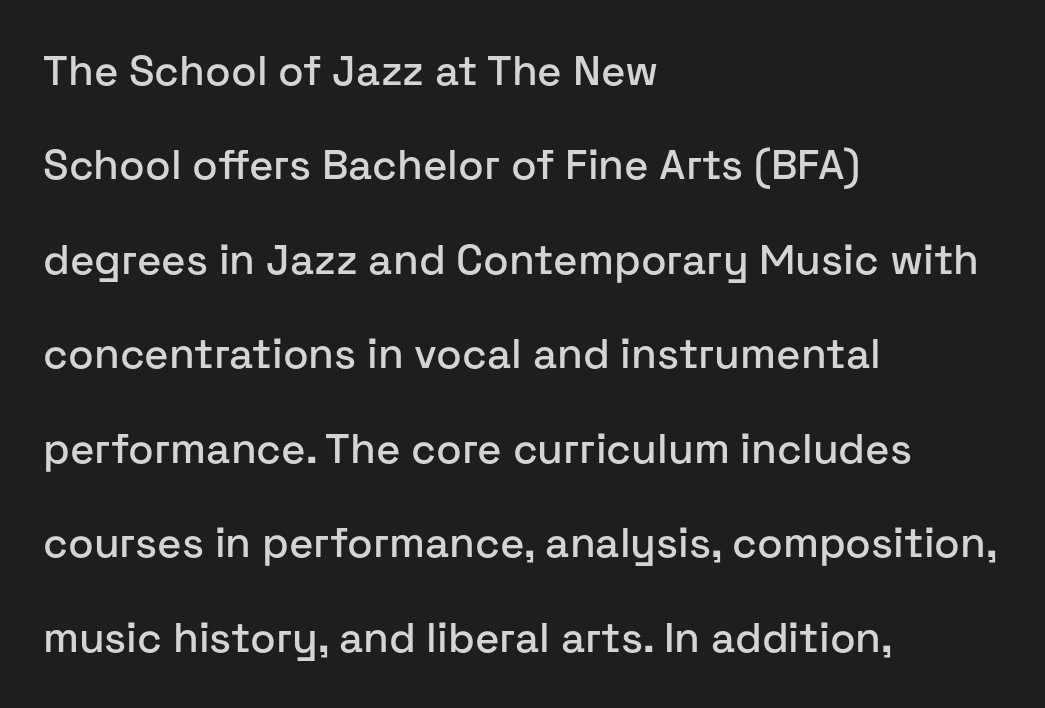
The image shows 42 px sans-serif type, upright; set left-aligned, loose line spacing (2.25x), normal letter spacing, not underlined; low stroke contrast and a medium x-height.
